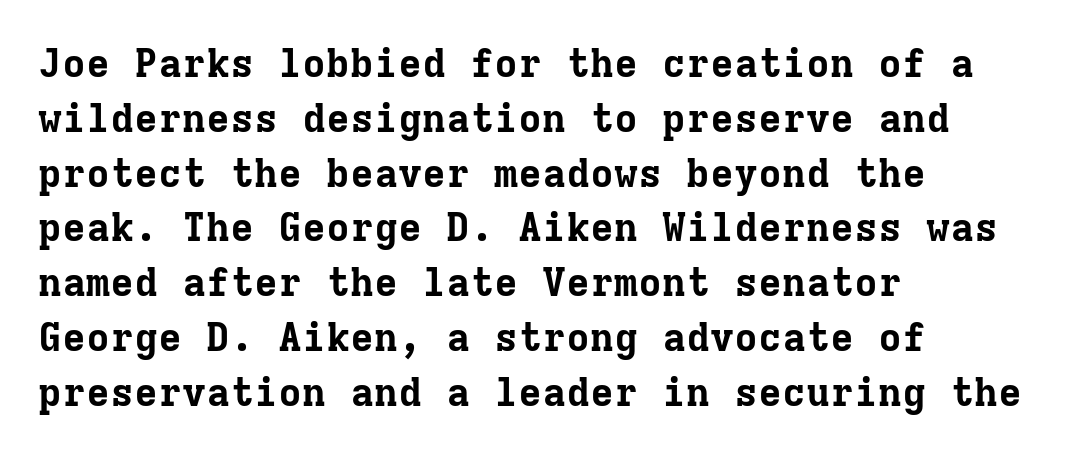
The paragraph has a hard left edge and a soft right edge. The font's upright variant was chosen for this text. The letters march in equal steps, a hallmark of fixed-pitch type. Strokes here are thick enough to call this a true bold.
